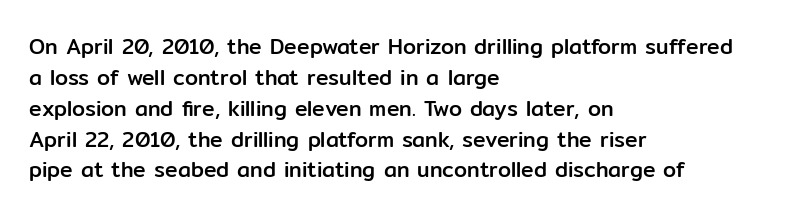
{"italic": "no", "underline": "no", "align": "left", "line_spacing": "normal", "line_spacing_ratio": 1.47, "letter_spacing": "normal", "letter_spacing_em": 0.0, "glyph_px": 21}
